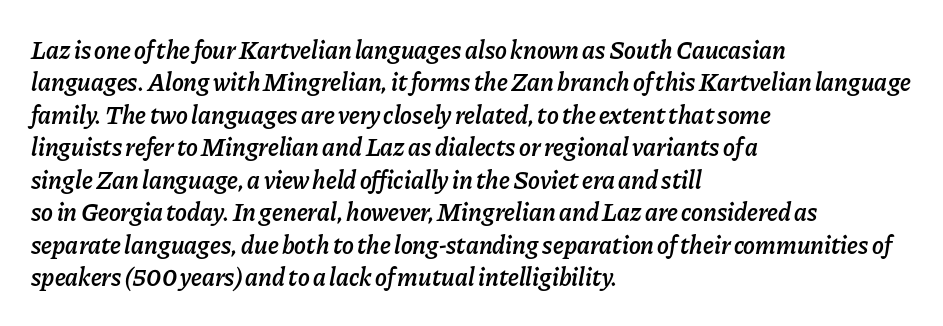
The rows are spaced the way most documents space them. Compared with an ordinary text face, these strokes are moderately heavier — a semibold. How are the letters spaced? Ordinarily, with no added tracking. Which margin do the lines hug? The left one — the right edge is uneven. The whole block is typeset with a tilt.
